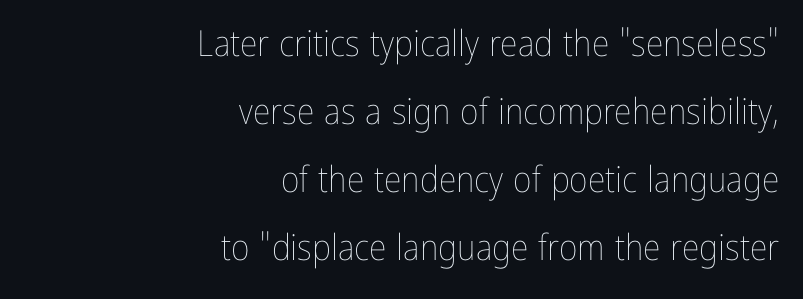
Q: Is the text bold? A: No.
Q: Is the text italic (slanted)? A: No, it is upright.
Q: Is the text underlined? A: No.
Q: How is the paragraph aligned? A: Right-aligned.
Q: Is the spacing between letters normal or unusually wide? A: Normal.
Q: Width (condensed, normal, or wide)? A: Condensed.
Q: Stroke contrast? A: Low.
Q: x-height? A: Medium.
Q: Monospaced? A: No.
